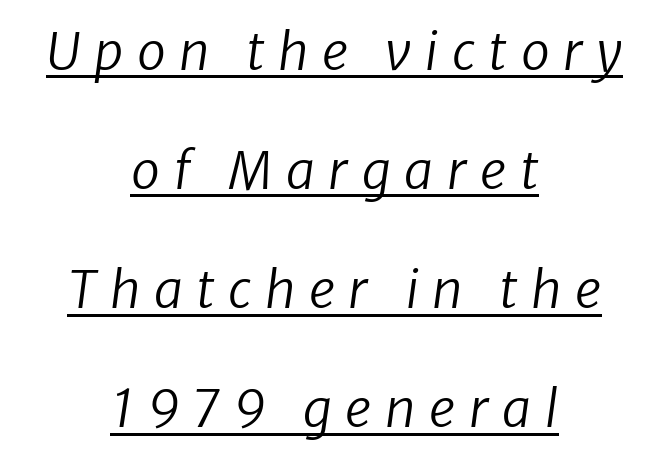
Spacing verdict: proportional, widths tailored to each character. The letterforms sit at book weight or below. A typographer would call this underscored text. Centered paragraph, ragged on both sides. Whoever set this chose breathing room over compactness in the vertical rhythm.
